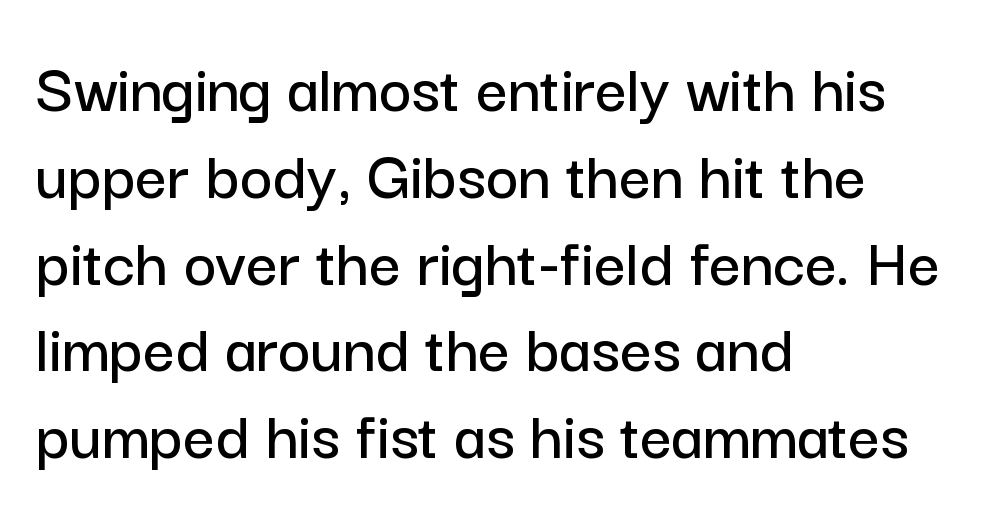
{"serif": "no", "italic": "no", "width": "normal", "stroke_contrast": "low", "x_height": "medium", "monospaced": "no", "underline": "no", "align": "left", "line_spacing_ratio": 1.24, "letter_spacing": "normal", "letter_spacing_em": 0.0, "glyph_px": 70}
